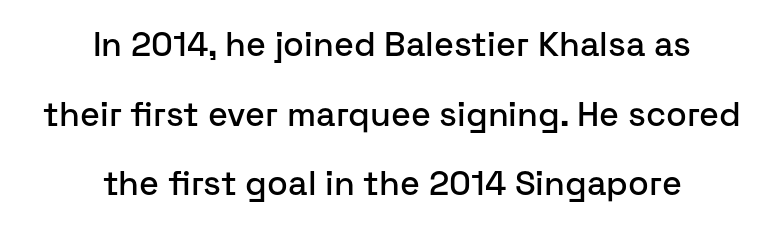
Q: Is the text italic (slanted)? A: No, it is upright.
Q: Is the typeface a serif or a sans-serif typeface? A: Sans-serif.
Q: Is the text underlined? A: No.
Q: How is the paragraph aligned? A: Centered.
Q: Is the spacing between letters normal or unusually wide? A: Normal.
Q: Is the spacing between lines tight, normal or loose? A: Loose.
Q: Width (condensed, normal, or wide)? A: Normal.
Q: Stroke contrast? A: Low.
Q: x-height? A: Medium.
Q: Monospaced? A: No.
